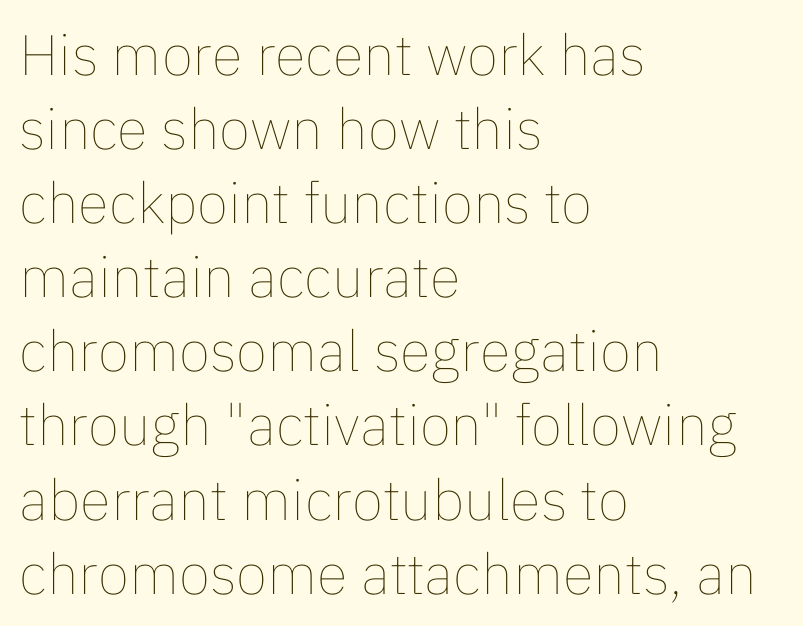
The image shows 57 px thin type, upright; set left-aligned, normal line spacing (1.3x), normal letter spacing, not underlined; low stroke contrast and a medium x-height.
